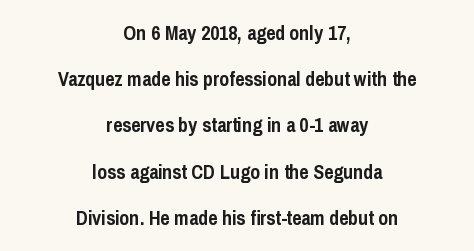
Short note: letters normally spaced. The rag falls on both sides of this text block equally. The rendering uses a bold face; every stroke is thick and dark. A roman cut, with each character standing at attention. Rows of type keep a wide berth in the vertical direction. The baseline area is clear.
